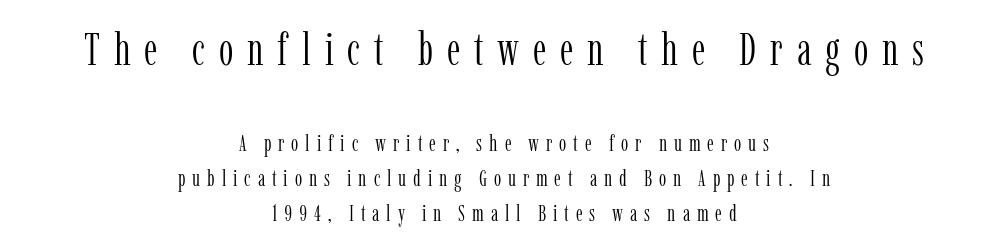
{"serif": "yes", "italic": "no", "bold": "no", "weight": "light", "width": "condensed", "stroke_contrast": "low", "x_height": "medium", "monospaced": "no", "underline": "no", "align": "center", "line_spacing": "normal", "line_spacing_ratio": 1.54, "letter_spacing": "wide", "letter_spacing_em": 0.3, "larger_block": "first", "size_ratio": 2.0, "glyph_px": 46}
